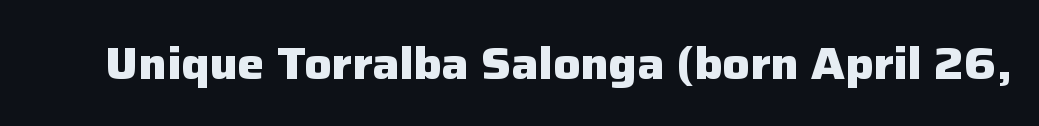
{"serif": "no", "italic": "no", "bold": "yes", "weight": "heavy", "width": "normal", "stroke_contrast": "low", "x_height": "medium", "monospaced": "no", "underline": "no", "letter_spacing": "normal", "letter_spacing_em": 0.0, "glyph_px": 45}
